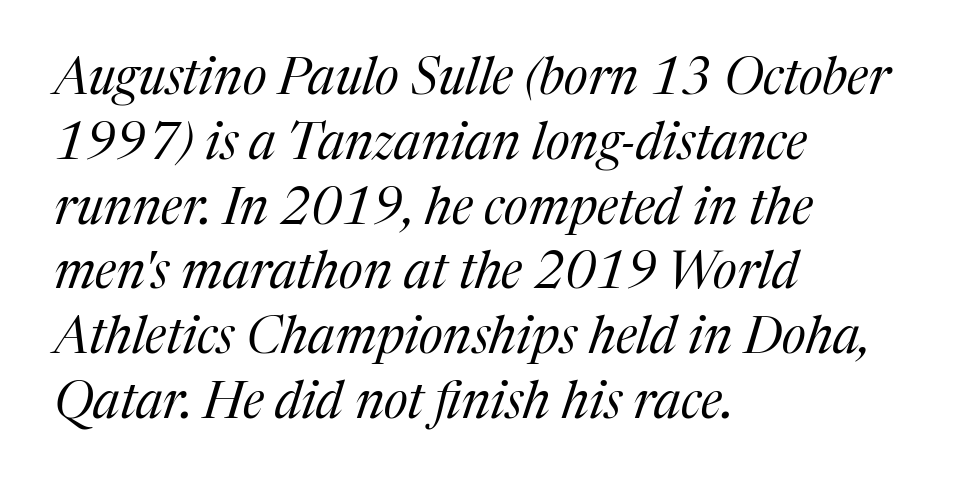
{"serif": "yes", "italic": "yes", "lean": "right", "slant_degrees": 17, "bold": "no", "weight": "regular", "width": "normal", "stroke_contrast": "medium", "x_height": "medium", "monospaced": "no", "underline": "no", "align": "left", "line_spacing": "normal", "line_spacing_ratio": 1.27, "letter_spacing": "normal", "letter_spacing_em": 0.0, "glyph_px": 51}
